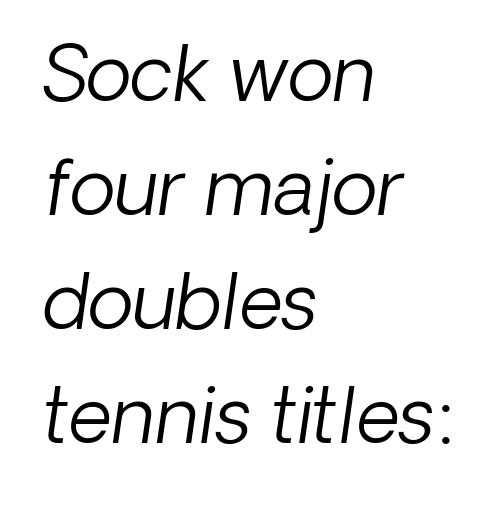
The image shows 76 px light sans-serif type; set left-aligned, normal line spacing (1.5x), normal letter spacing, not underlined; low stroke contrast and a medium x-height.
